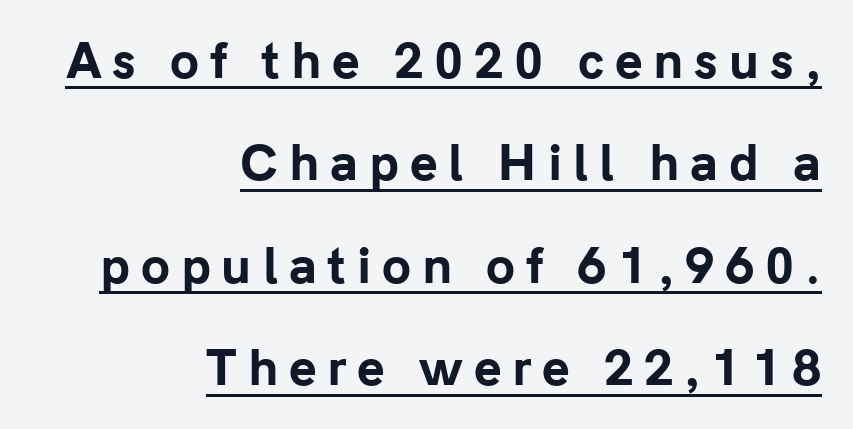
The rendering uses natural spacing where letterforms have individual widths. Strong, thick strokes mark this as bold type. Leftover space on each line is placed entirely before the opening word. I'd call this a sans setting — the letters go barefoot. Between one letter and the next there's a generous, obvious gap.
